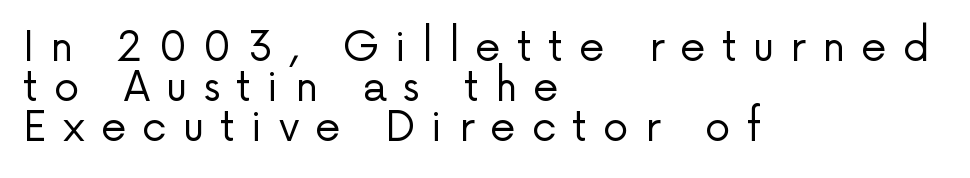
{"serif": "no", "italic": "no", "bold": "no", "weight": "regular", "width": "normal", "stroke_contrast": "low", "x_height": "medium", "monospaced": "no", "underline": "no", "align": "left", "line_spacing": "tight", "line_spacing_ratio": 0.98, "letter_spacing": "wide", "letter_spacing_em": 0.39, "glyph_px": 41}
